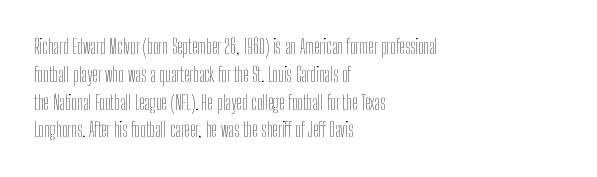
The image shows 20 px text type, upright; set left-aligned, normal line spacing (1.39x), normal letter spacing, not underlined.
